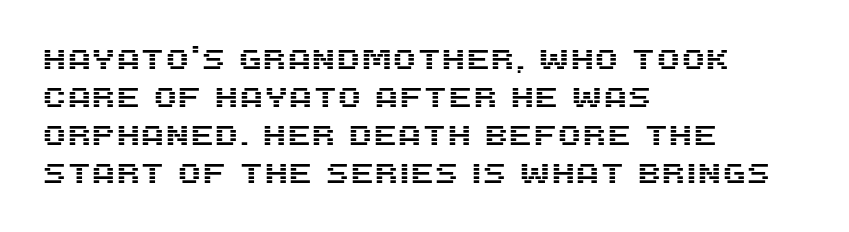
Q: Is the text italic (slanted)? A: No, it is upright.
Q: Is the typeface a serif or a sans-serif typeface? A: Sans-serif.
Q: Is the text underlined? A: No.
Q: How is the paragraph aligned? A: Left-aligned.
Q: Is the spacing between letters normal or unusually wide? A: Normal.
Q: Is the spacing between lines tight, normal or loose? A: Normal.
Q: Width (condensed, normal, or wide)? A: Normal.
Q: Stroke contrast? A: Medium.
Q: x-height? A: Large.
Q: Monospaced? A: No.
